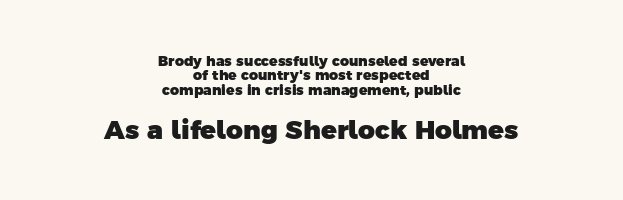
Honestly, the letter spacing is just normal — you wouldn't notice it. Horizontal bands of white between lines are thin slivers. Where is the straight margin? There isn't one; the lines are centered. Unmarked baselines from the first word to the last. Heavy, bold letterforms. You get the small type first, then a jump to larger type.
